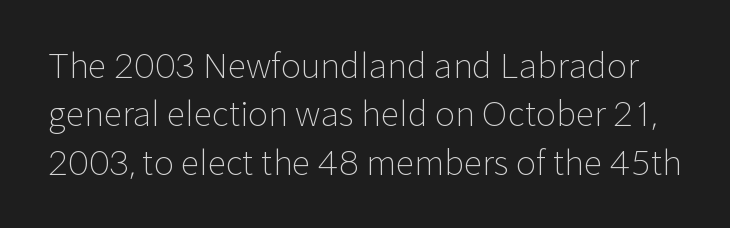
{"serif": "no", "italic": "no", "bold": "no", "weight": "light", "width": "normal", "stroke_contrast": "low", "x_height": "medium", "monospaced": "no", "underline": "no", "line_spacing": "normal", "line_spacing_ratio": 1.42, "letter_spacing": "normal", "letter_spacing_em": 0.0, "glyph_px": 34}
